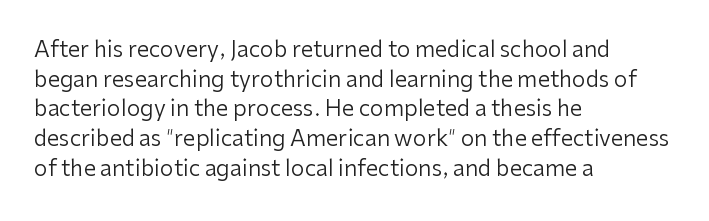
Unmarked baselines from the first word to the last. The designer left line spacing at the default. The rendering anchors every line to the left-hand side. The gaps between neighbouring characters are ordinary and unremarkable. The type sits square on the baseline with zero lean.
